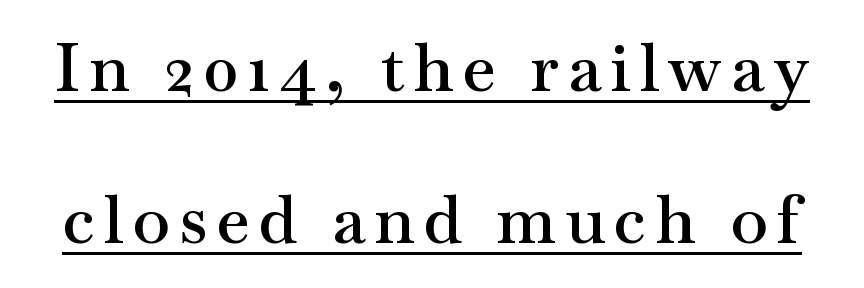
Q: Is the text bold? A: Semi-bold.
Q: Is the text italic (slanted)? A: No, it is upright.
Q: Is the typeface a serif or a sans-serif typeface? A: Serif.
Q: Is the text underlined? A: Yes.
Q: Is the spacing between lines tight, normal or loose? A: Loose.
Q: Width (condensed, normal, or wide)? A: Wide.
Q: Stroke contrast? A: Medium.
Q: x-height? A: Small.
Q: Monospaced? A: No.
